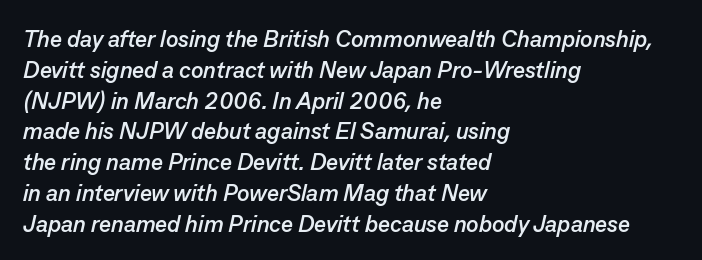
The image shows 23 px bold type, italic (leaning right); set left-aligned, normal line spacing (1.34x), normal letter spacing, not underlined.
